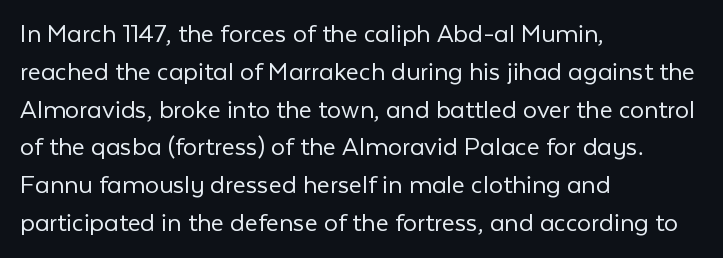
The passage shown is not bold in any degree. This sample is left-justified, so line endings fall wherever the words run out. Anything drawn beneath the words? Only blank space. The passage shown is typed in a proportional face where columns would drift. The tracking reads as untouched default to a designer's eye. Do the letters lean? They stand straight.
